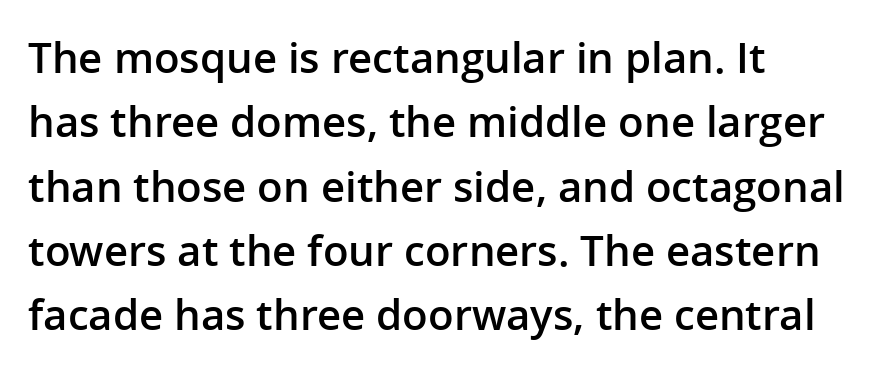
{"serif": "no", "italic": "no", "bold": "semi", "weight": "semibold", "width": "normal", "stroke_contrast": "low", "x_height": "medium", "monospaced": "no", "underline": "no", "align": "left", "line_spacing": "normal", "line_spacing_ratio": 1.53, "letter_spacing": "normal", "letter_spacing_em": 0.0, "glyph_px": 42}
